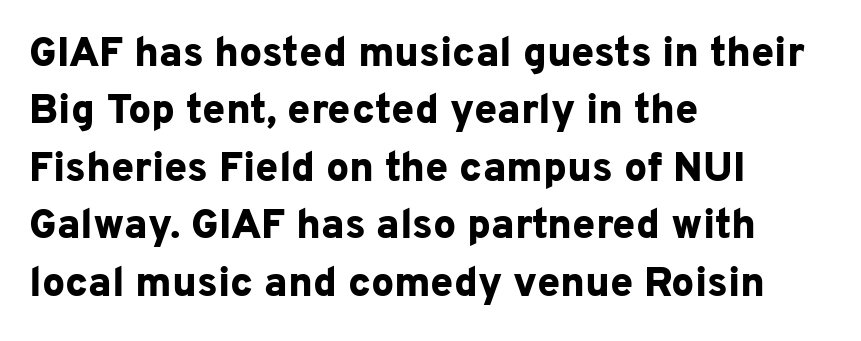
Q: Is the text bold? A: Yes.
Q: Is the text italic (slanted)? A: No, it is upright.
Q: Is the typeface a serif or a sans-serif typeface? A: Sans-serif.
Q: Is the text underlined? A: No.
Q: How is the paragraph aligned? A: Left-aligned.
Q: Is the spacing between letters normal or unusually wide? A: Normal.
Q: Is the spacing between lines tight, normal or loose? A: Normal.
Q: Width (condensed, normal, or wide)? A: Normal.
Q: Stroke contrast? A: Low.
Q: x-height? A: Medium.
Q: Monospaced? A: No.
